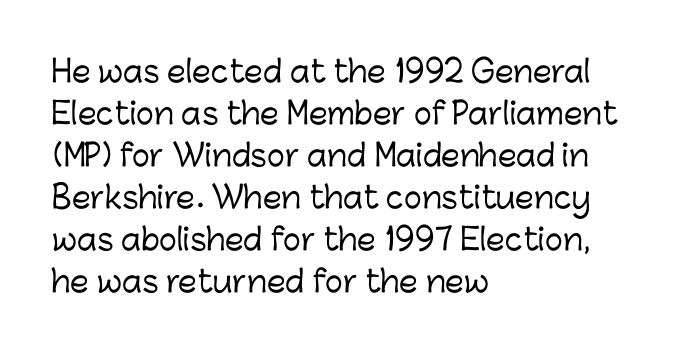
Q: Is the text italic (slanted)? A: No, it is upright.
Q: Is the typeface a serif or a sans-serif typeface? A: Sans-serif.
Q: Is the text underlined? A: No.
Q: How is the paragraph aligned? A: Left-aligned.
Q: Is the spacing between letters normal or unusually wide? A: Normal.
Q: Is the spacing between lines tight, normal or loose? A: Normal.
Q: Width (condensed, normal, or wide)? A: Normal.
Q: Stroke contrast? A: Low.
Q: x-height? A: Medium.
Q: Monospaced? A: No.
